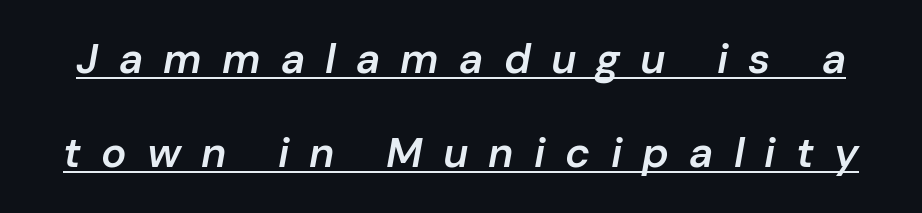
The horizontal fit of the characters is loose and conspicuously gappy. Each line of the rendering has a horizontal stroke beneath the glyphs. These lines are rendered in a variable-pitch font. The lines are spread far apart with generous leading. There's an unmistakable incline to the writing here.
